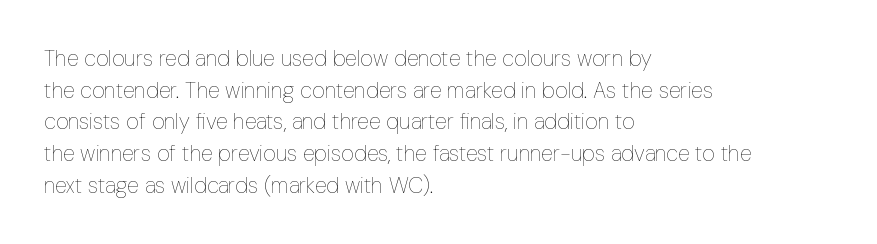
Q: Is the text bold? A: No.
Q: Is the text italic (slanted)? A: No, it is upright.
Q: Is the text underlined? A: No.
Q: How is the paragraph aligned? A: Left-aligned.
Q: Is the spacing between letters normal or unusually wide? A: Normal.
Q: Is the spacing between lines tight, normal or loose? A: Normal.
